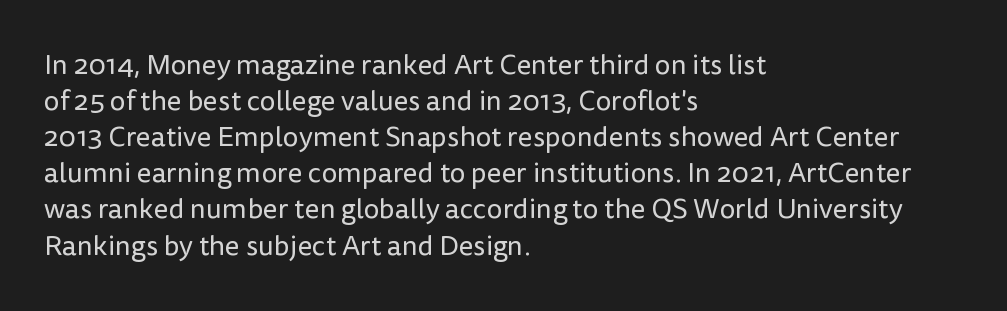
Proportional: the letters do not fall into vertical columns. Observe the ordinary spacing: letters are neighbours, not strangers. These lines sit exactly where default settings would place them. Line starts are locked; line ends wander. You can tell from the bare stems that sans-serif type was used.
